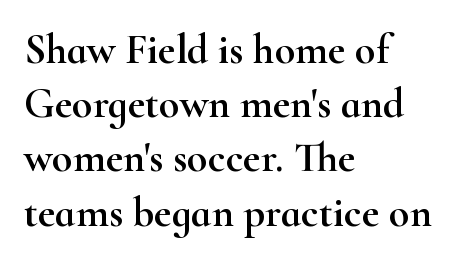
Inter-character spacing is left at the font's built-in metrics. Note the varied advance widths — an 'i' is clearly narrower than an 'm'. A typesetter would label this face a serif. Check under the words: just untouched page.
